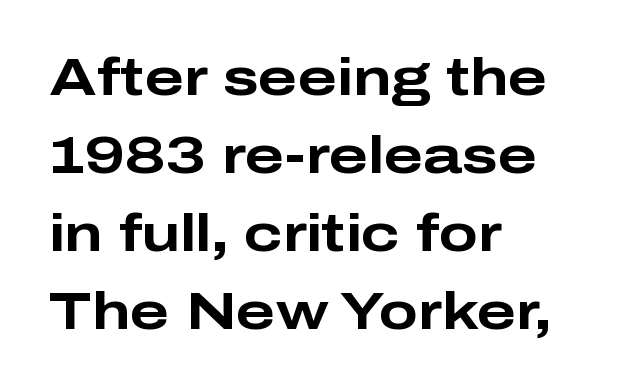
Nobody drew a line under any word here. Is the block centered? No — it sits flush against the left margin. Every character sits straight up, as roman type does. The designer went with a sans here, leaving each stem footless. Weight: bold. Horizontal bands of white between lines are of average thickness.
